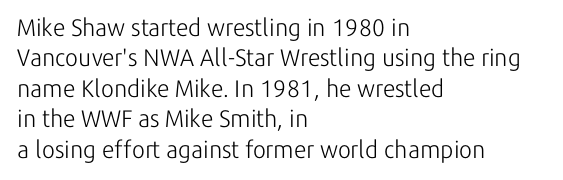
The type sits square on the baseline with zero lean. Only glyphs here, with clear space below each row. This sample is left-justified, so line endings fall wherever the words run out. Nothing unusual about the tracking: characters are spaced as the font intends. No extra ink here — the face is not bold.
